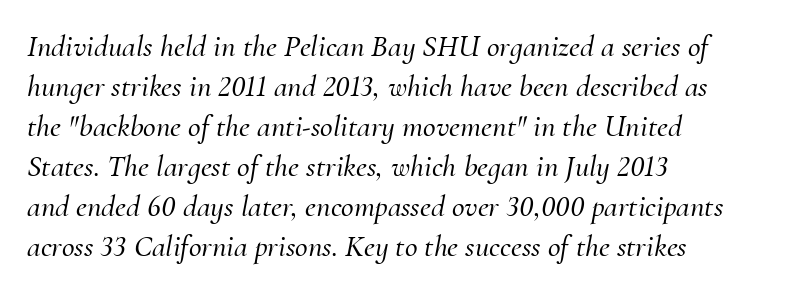
{"serif": "yes", "italic": "yes", "lean": "right", "slant_degrees": 10, "width": "normal", "stroke_contrast": "medium", "x_height": "small", "monospaced": "no", "underline": "no", "align": "left", "line_spacing": "normal", "line_spacing_ratio": 1.29, "letter_spacing": "normal", "letter_spacing_em": 0.0, "glyph_px": 31}
